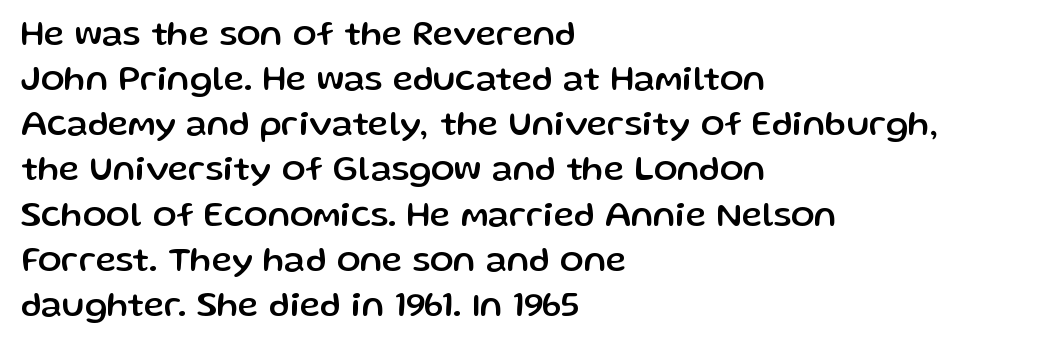
{"serif": "no", "italic": "no", "width": "normal", "stroke_contrast": "low", "x_height": "medium", "monospaced": "no", "underline": "no", "align": "left", "line_spacing": "normal", "line_spacing_ratio": 1.29, "letter_spacing": "normal", "letter_spacing_em": 0.0, "glyph_px": 35}
